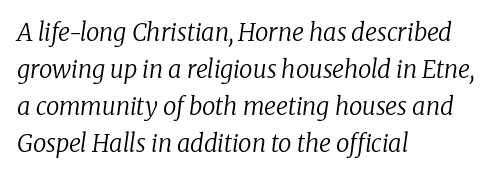
Q: Is the text bold? A: No.
Q: Is the text italic (slanted)? A: Yes, it leans right by about 8 degrees.
Q: Is the text underlined? A: No.
Q: How is the paragraph aligned? A: Left-aligned.
Q: Is the spacing between letters normal or unusually wide? A: Normal.
Q: Is the spacing between lines tight, normal or loose? A: Normal.
